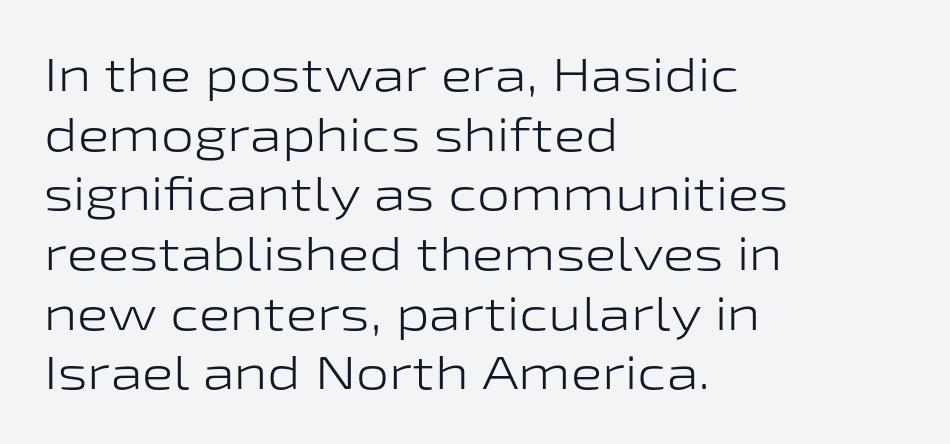
The image shows 47 px light, wide sans-serif type, upright; set left-aligned, normal line spacing (1.27x), normal letter spacing, not underlined; low stroke contrast and a medium x-height.
